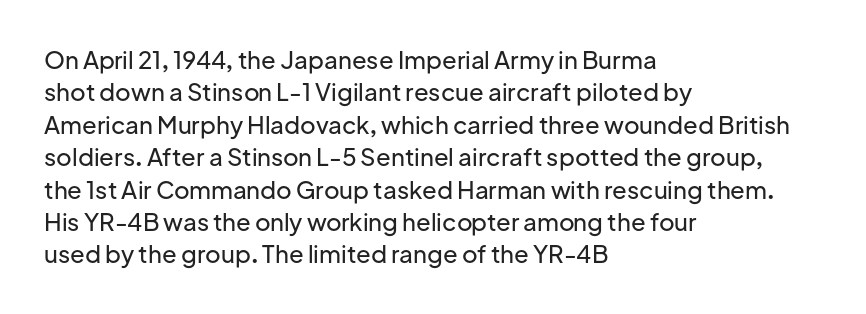
{"italic": "no", "underline": "no", "align": "left", "line_spacing": "normal", "line_spacing_ratio": 1.35, "letter_spacing": "normal", "letter_spacing_em": 0.0, "glyph_px": 24}
